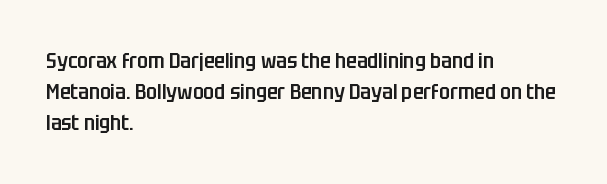
{"italic": "no", "bold": "semi", "underline": "no", "align": "left", "line_spacing": "normal", "line_spacing_ratio": 1.41, "letter_spacing": "normal", "letter_spacing_em": 0.0, "glyph_px": 22}
